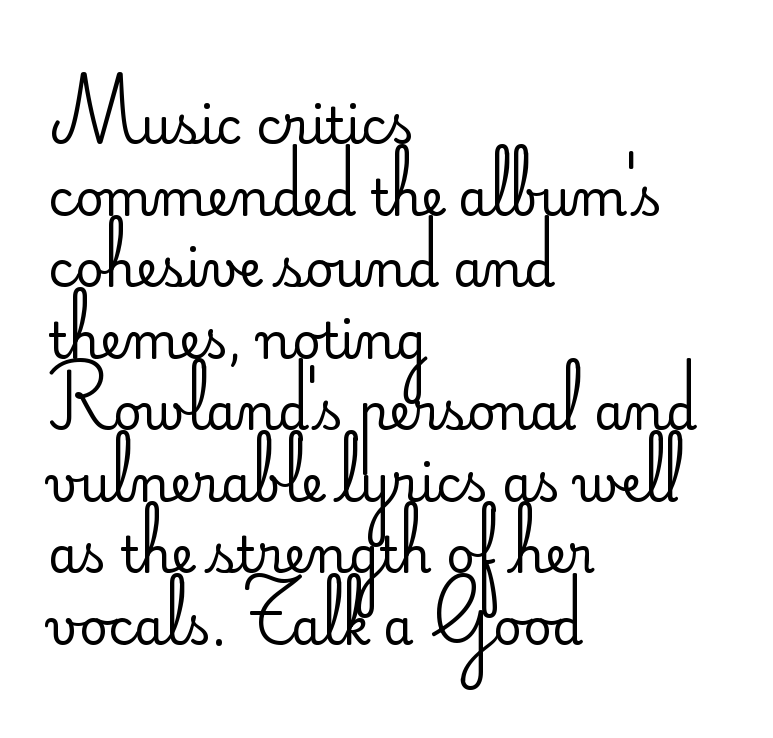
Q: Is the text bold? A: No.
Q: Is the text italic (slanted)? A: No, it is upright.
Q: Is the typeface a serif or a sans-serif typeface? A: Sans-serif.
Q: Is the text underlined? A: No.
Q: How is the paragraph aligned? A: Left-aligned.
Q: Is the spacing between letters normal or unusually wide? A: Normal.
Q: Is the spacing between lines tight, normal or loose? A: Normal.
Q: Width (condensed, normal, or wide)? A: Normal.
Q: Stroke contrast? A: Low.
Q: x-height? A: Small.
Q: Monospaced? A: No.
